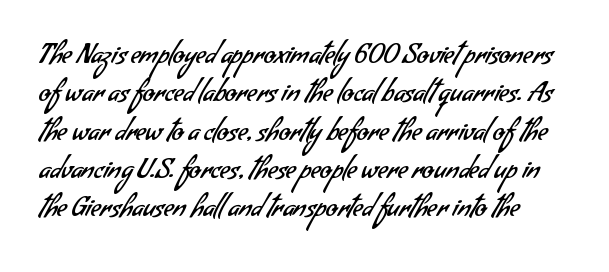
{"bold": "no", "underline": "no", "line_spacing": "normal", "line_spacing_ratio": 1.42, "letter_spacing": "normal", "letter_spacing_em": 0.0, "glyph_px": 27}
